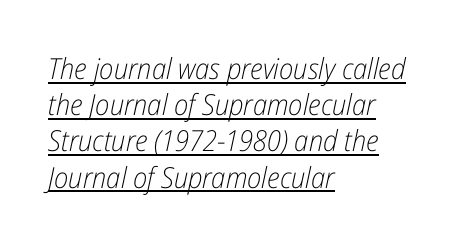
The image shows 29 px light, condensed type, italic (leaning right); set left-aligned, normal line spacing (1.25x), normal letter spacing, underlined; low stroke contrast and a medium x-height.
